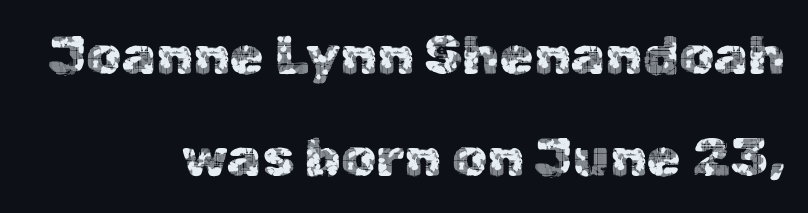
Q: Is the text italic (slanted)? A: No, it is upright.
Q: Is the typeface a serif or a sans-serif typeface? A: Sans-serif.
Q: Is the text underlined? A: No.
Q: How is the paragraph aligned? A: Right-aligned.
Q: Is the spacing between letters normal or unusually wide? A: Normal.
Q: Width (condensed, normal, or wide)? A: Normal.
Q: x-height? A: Medium.
Q: Monospaced? A: No.
